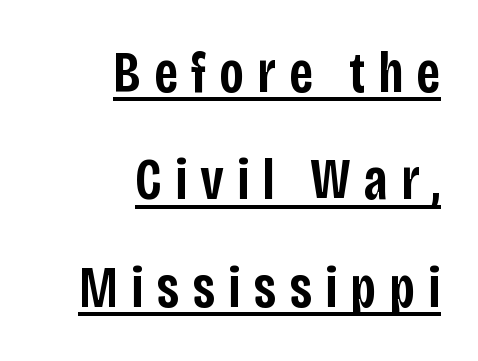
Q: Is the text bold? A: Semi-bold.
Q: Is the text italic (slanted)? A: No, it is upright.
Q: Is the typeface a serif or a sans-serif typeface? A: Sans-serif.
Q: Is the text underlined? A: Yes.
Q: How is the paragraph aligned? A: Right-aligned.
Q: Is the spacing between letters normal or unusually wide? A: Unusually wide.
Q: Width (condensed, normal, or wide)? A: Condensed.
Q: Stroke contrast? A: Low.
Q: x-height? A: Large.
Q: Monospaced? A: No.
